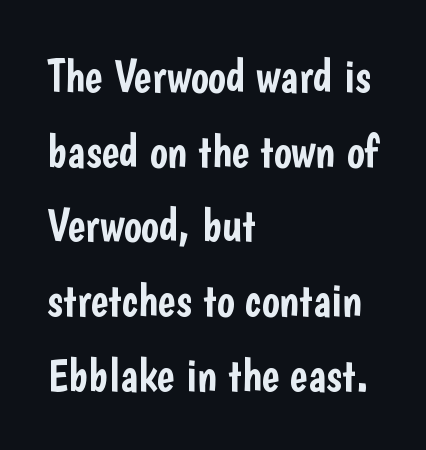
All the whitespace from short lines collects on the right. The type sits square on the baseline with zero lean. These lines keep a tight, regular rhythm from letter to letter. Descenders hang freely into open space.
